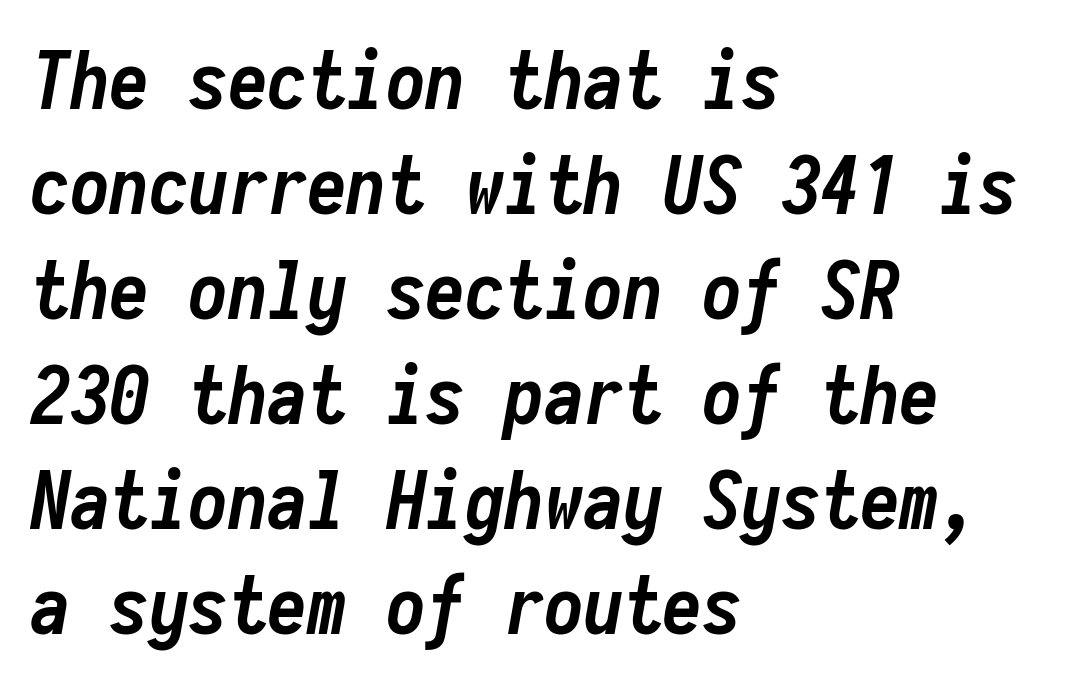
This rendering leaves character spacing at its baseline value. Underlining? Definitely not there. The passage shown stacks its lines at a standard gap. Every row of glyphs begins at an identical x-position on the left.
